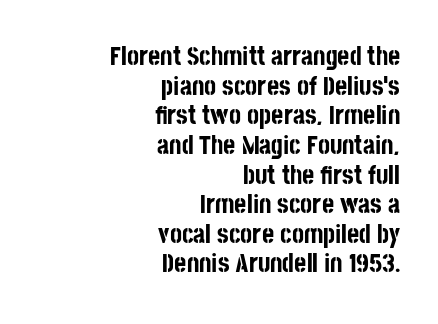
Q: Is the text bold? A: Yes.
Q: Is the text italic (slanted)? A: No, it is upright.
Q: Is the text underlined? A: No.
Q: How is the paragraph aligned? A: Right-aligned.
Q: Is the spacing between letters normal or unusually wide? A: Normal.
Q: Is the spacing between lines tight, normal or loose? A: Tight.
